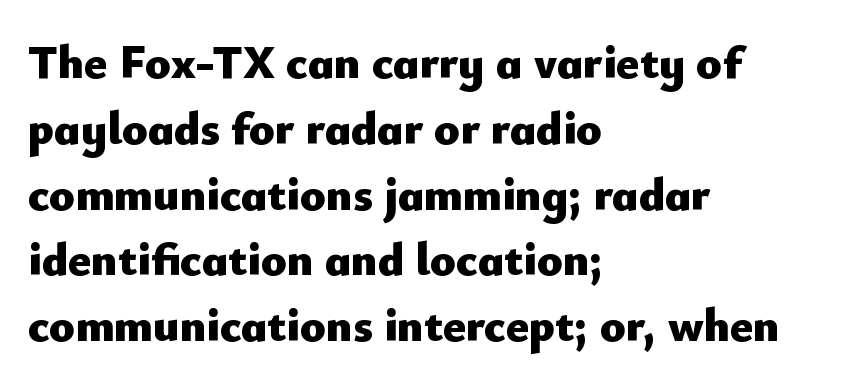
The image shows 47 px heavy sans-serif type, upright; set left-aligned, normal line spacing (1.4x), normal letter spacing, not underlined; low stroke contrast and a small x-height.
